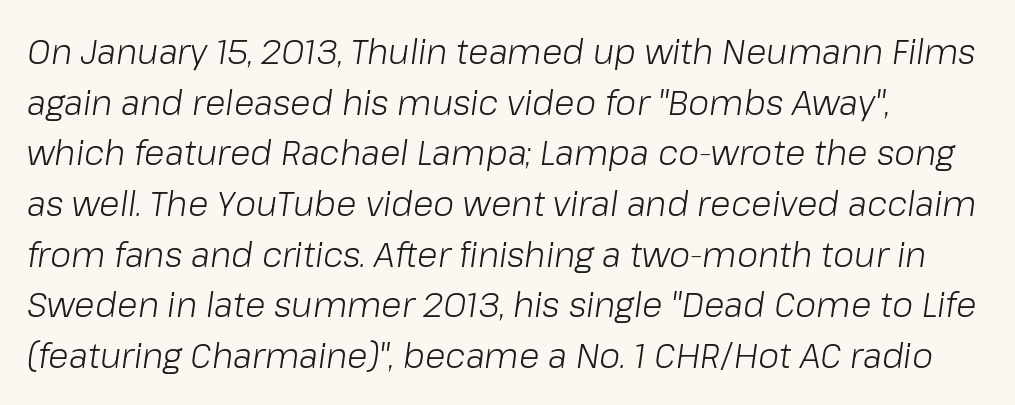
The image shows 34 px light type, italic (leaning right); set left-aligned, normal line spacing (1.49x), normal letter spacing, not underlined; low stroke contrast and a medium x-height.
